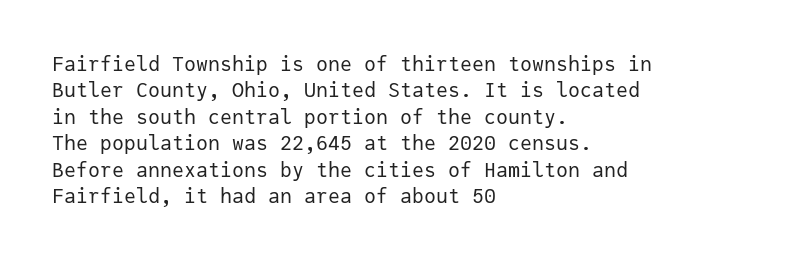
Characters remain perfectly vertical along every line. Rows of type keep a routine distance in the vertical direction. The face looks like a standard text weight, possibly lighter. Letter spacing: default. Each row of text sits above clean, open space.
